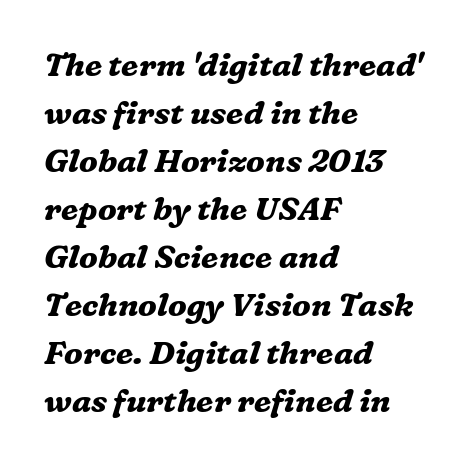
The image shows 32 px bold serif type, italic (leaning right); set left-aligned, normal line spacing (1.5x), normal letter spacing, not underlined; medium stroke contrast and a medium x-height.
